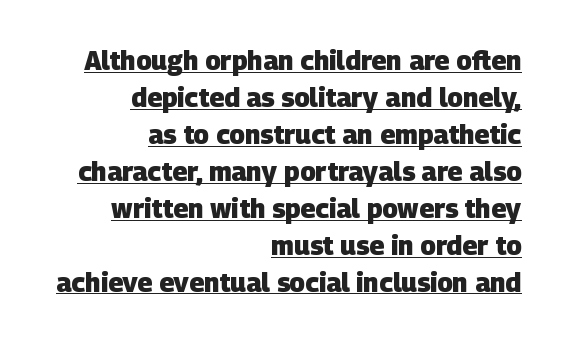
In terms of weight, the rendering is a true, heavy bold. The passage is arranged like a letterhead date or caption credit — flush right. Nobody touched the tracking dial on this one. The rows are spaced the way most documents space them. The specimen includes a rule beneath the text block's lines.
